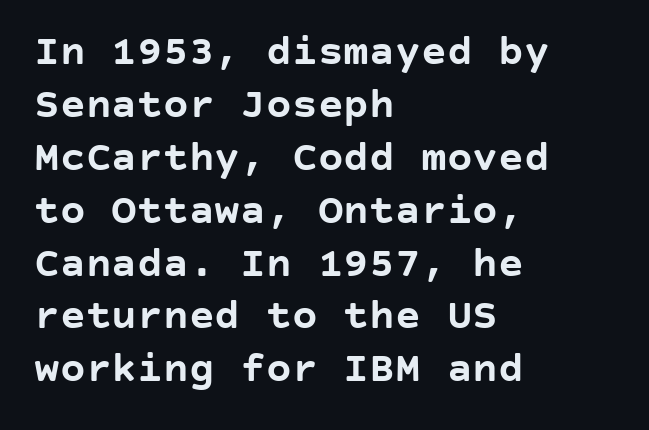
{"serif": "no", "italic": "no", "bold": "yes", "weight": "semibold", "width": "normal", "stroke_contrast": "low", "x_height": "large", "underline": "no", "align": "left", "line_spacing_ratio": 1.23, "letter_spacing": "normal", "letter_spacing_em": 0.0, "glyph_px": 43}
